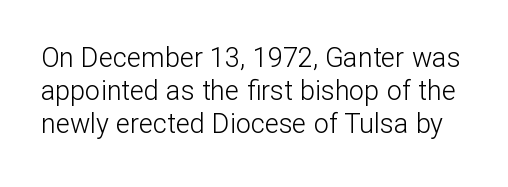
{"italic": "no", "bold": "no", "underline": "no", "line_spacing_ratio": 1.22, "letter_spacing": "normal", "letter_spacing_em": 0.0, "glyph_px": 27}
